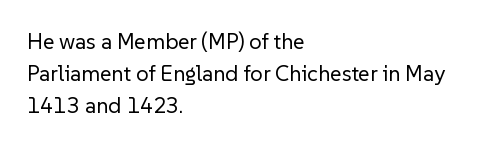
The image shows 22 px text type, upright; set left-aligned, normal line spacing (1.45x), normal letter spacing, not underlined.
